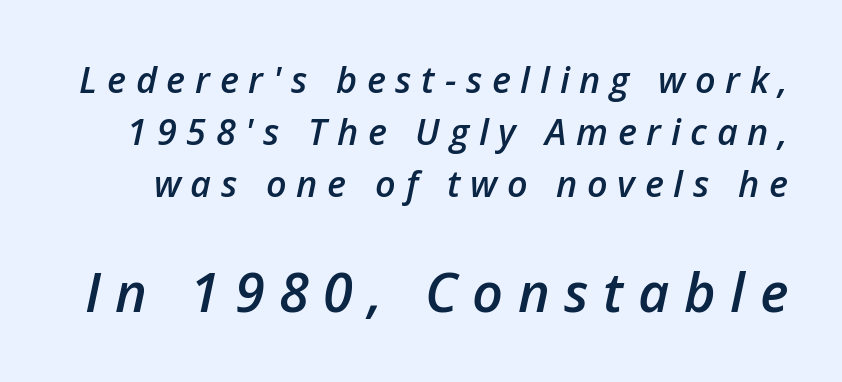
The image shows 54 px semibold type, italic (leaning right); set normal line spacing (1.45x), unusually wide letter spacing (+0.27 em), not underlined; the second (bottom) block is 1.5x larger; low stroke contrast and a medium x-height.
